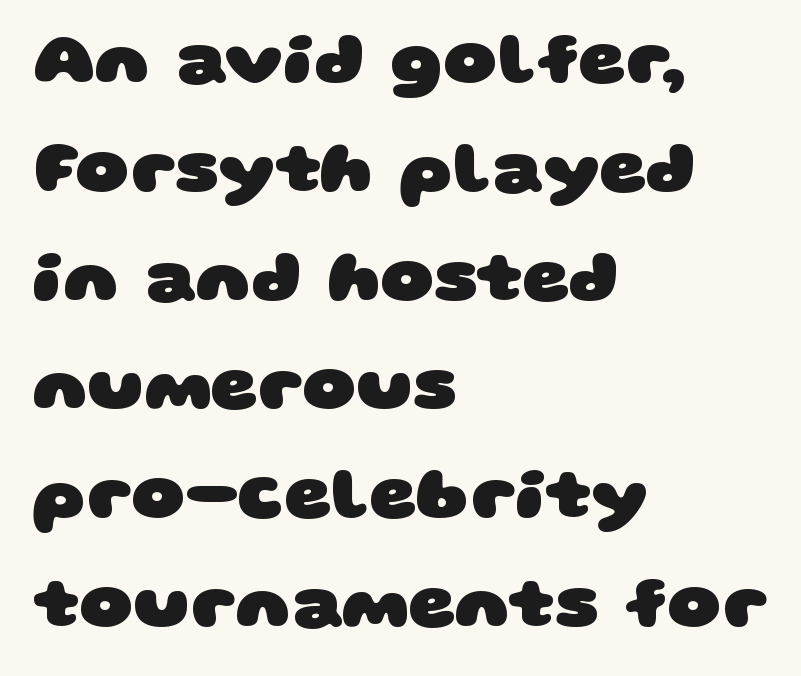
This is sans-serif lettering, the kind often seen on screens and signage. In terms of weight, the rendering is a true, heavy bold. Is this a fixed-width face? No — the glyphs have proportional, varying widths. A normal amount of white space separates one row of letters from the next.
